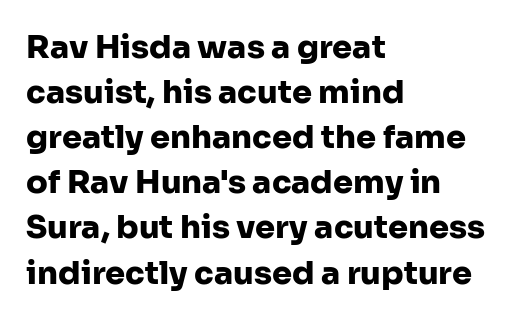
The image shows 32 px heavy sans-serif type, upright; set left-aligned, normal line spacing (1.41x), normal letter spacing, not underlined; low stroke contrast and a medium x-height.
